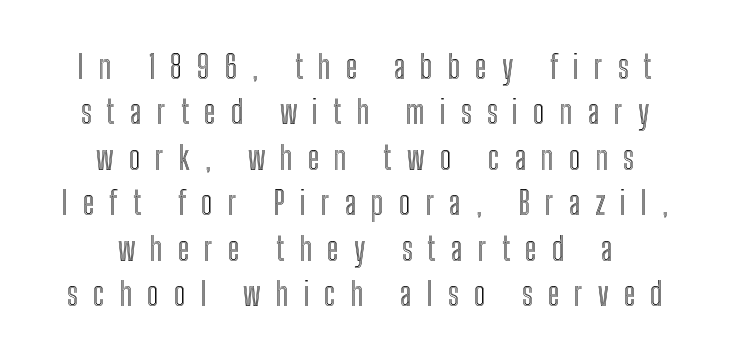
This sample uses expanded letter spacing, leaving extra air between glyphs. Proportional: the letters do not fall into vertical columns. Rows of type keep a routine distance in the vertical direction. This is roman type, the default non-slanted kind. Descenders are the only things crossing below the line. One-word summary of the alignment: center.
